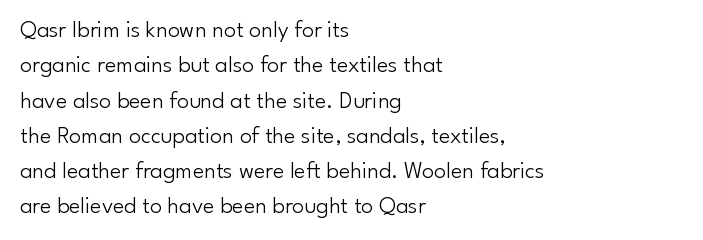
{"italic": "no", "bold": "no", "underline": "no", "align": "left", "line_spacing": "normal", "line_spacing_ratio": 1.47, "letter_spacing": "normal", "letter_spacing_em": 0.0, "glyph_px": 24}
